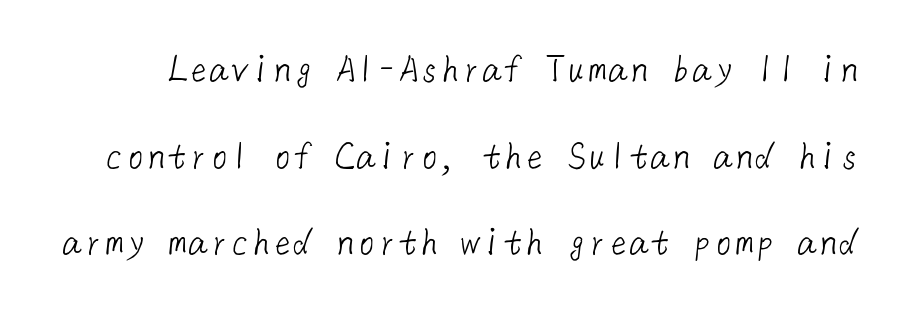
Grotesque or geometric, the face here clearly has no serifs. These lines stand farther apart than default settings would place them. Decoration check: the copy has no underline. How are the letters spaced? Ordinarily, with no added tracking. Stems and bowls with no extra thickness — not bold.
